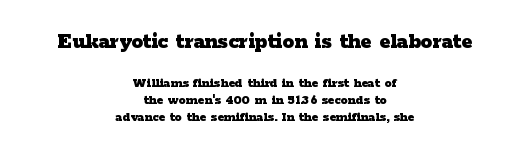
Q: Is the text bold? A: Yes.
Q: Is the text italic (slanted)? A: No, it is upright.
Q: Is the text underlined? A: No.
Q: How is the paragraph aligned? A: Centered.
Q: Is the spacing between letters normal or unusually wide? A: Normal.
Q: Which block of text is set in a larger size, the first (top) or the second (bottom)? A: The first (top) one.
